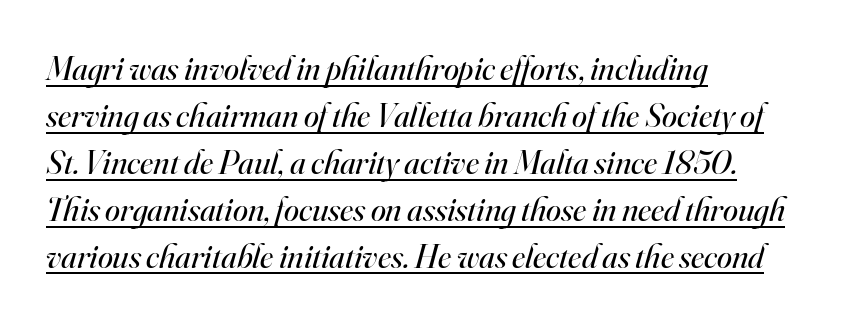
Q: Is the text bold? A: No.
Q: Is the text italic (slanted)? A: Yes, it leans right by about 16 degrees.
Q: Is the typeface a serif or a sans-serif typeface? A: Serif.
Q: Is the text underlined? A: Yes.
Q: How is the paragraph aligned? A: Left-aligned.
Q: Is the spacing between letters normal or unusually wide? A: Normal.
Q: Is the spacing between lines tight, normal or loose? A: Normal.
Q: Width (condensed, normal, or wide)? A: Normal.
Q: Stroke contrast? A: High.
Q: x-height? A: Small.
Q: Monospaced? A: No.
